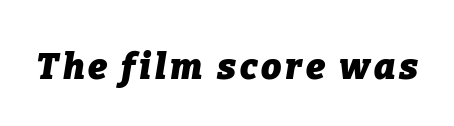
The image shows 36 px heavy type, italic (leaning right); set not underlined; low stroke contrast and a medium x-height.
